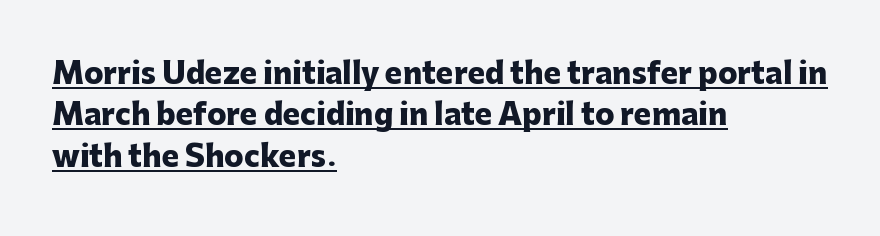
The image shows 29 px heavy sans-serif type, upright; set left-aligned, normal line spacing (1.43x), normal letter spacing, underlined; low stroke contrast and a medium x-height.
